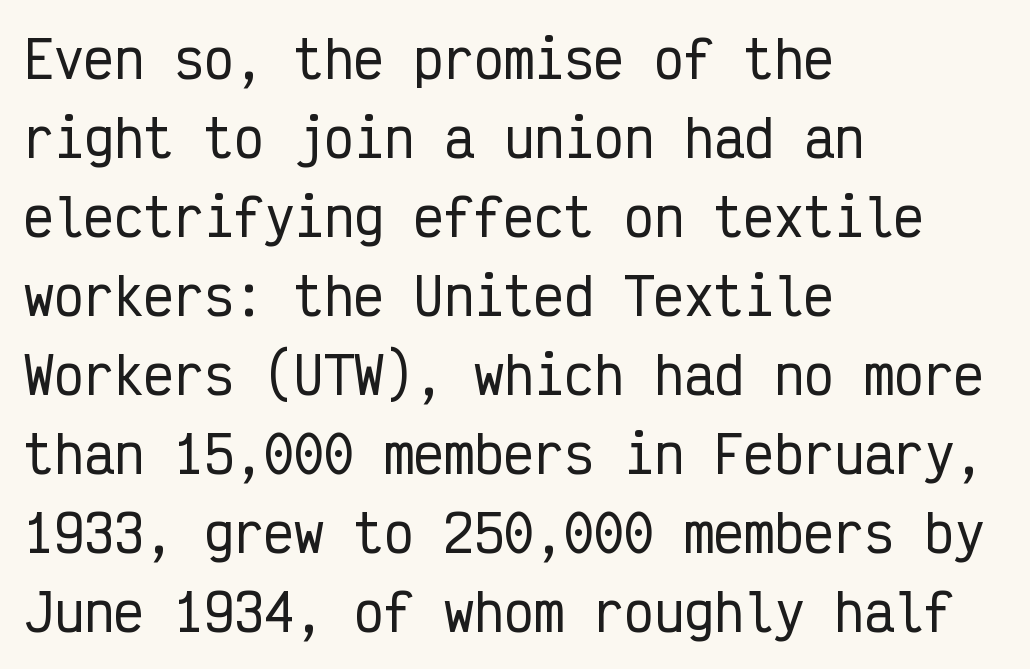
{"serif": "no", "italic": "no", "width": "condensed", "stroke_contrast": "low", "x_height": "medium", "monospaced": "yes", "underline": "no", "align": "left", "line_spacing": "normal", "line_spacing_ratio": 1.58, "letter_spacing": "normal", "letter_spacing_em": 0.0, "glyph_px": 50}
